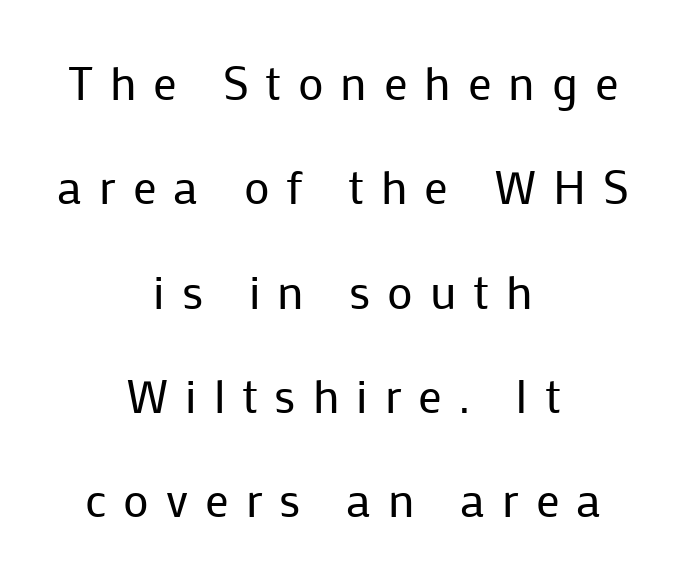
{"serif": "no", "italic": "no", "bold": "no", "weight": "regular", "width": "normal", "stroke_contrast": "low", "x_height": "medium", "monospaced": "no", "underline": "no", "align": "center", "line_spacing": "loose", "line_spacing_ratio": 2.22, "letter_spacing": "wide", "letter_spacing_em": 0.36, "glyph_px": 47}
